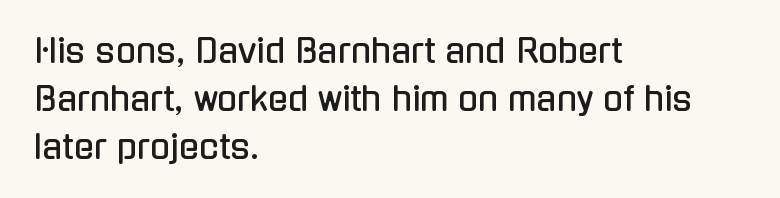
The image shows 33 px condensed sans-serif type, upright; set left-aligned, normal line spacing (1.45x), normal letter spacing, not underlined; low stroke contrast and a medium x-height.
